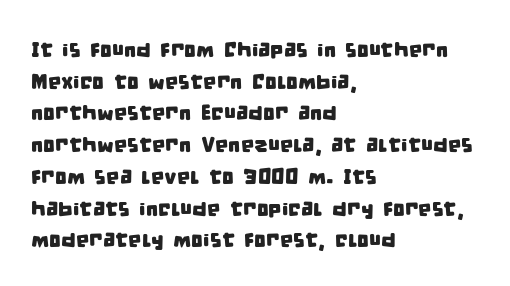
Between one letter and the next there's only the usual sliver of space. Casual observation: everything's shoved over to the left. The area under the type is left untouched. What's the leading like? Ordinary, nothing unusual.
